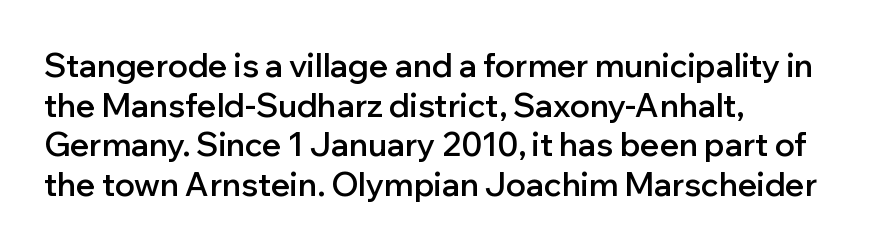
Q: Is the text bold? A: Semi-bold.
Q: Is the text italic (slanted)? A: No, it is upright.
Q: Is the typeface a serif or a sans-serif typeface? A: Sans-serif.
Q: Is the text underlined? A: No.
Q: How is the paragraph aligned? A: Left-aligned.
Q: Is the spacing between letters normal or unusually wide? A: Normal.
Q: Width (condensed, normal, or wide)? A: Normal.
Q: Stroke contrast? A: Low.
Q: x-height? A: Medium.
Q: Monospaced? A: No.
